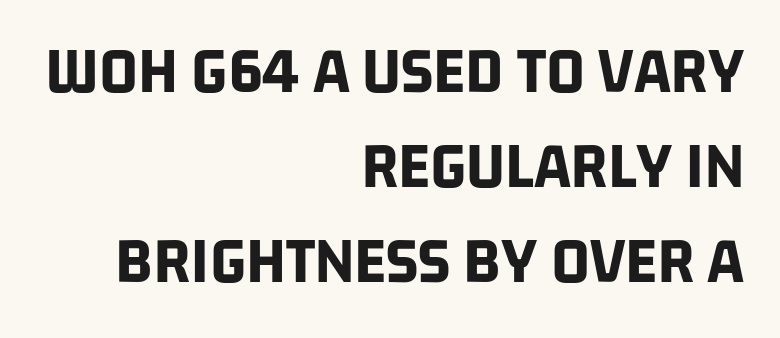
{"serif": "no", "bold": "yes", "weight": "bold", "width": "condensed", "stroke_contrast": "low", "x_height": "large", "monospaced": "no", "underline": "no", "align": "right", "line_spacing": "normal", "line_spacing_ratio": 1.42, "letter_spacing": "normal", "letter_spacing_em": 0.0, "glyph_px": 67}
